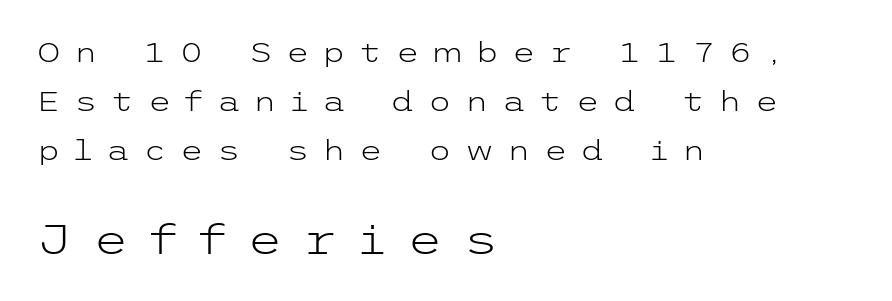
{"serif": "no", "italic": "no", "bold": "no", "weight": "light", "width": "wide", "stroke_contrast": "low", "x_height": "medium", "underline": "no", "align": "left", "line_spacing_ratio": 1.81, "letter_spacing": "wide", "letter_spacing_em": 0.49, "larger_block": "second", "size_ratio": 1.52, "glyph_px": 41}
